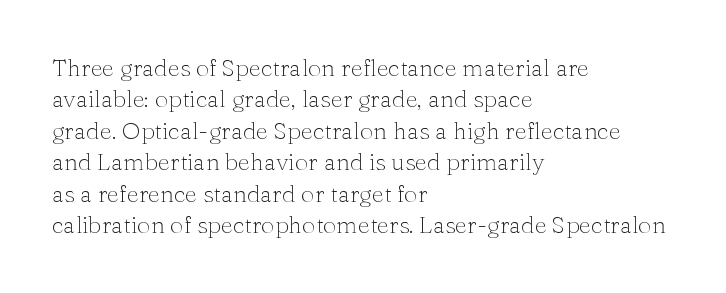
What stands out about the letter spacing? Nothing — it is the standard amount. Unmarked baselines from the first word to the last. The rendering anchors every line to the left-hand side. Regarding leading, the lines here are spaced in the standard way. Compared with a typical body face, this is equally light or lighter still. In terms of posture, this sample is upright.
